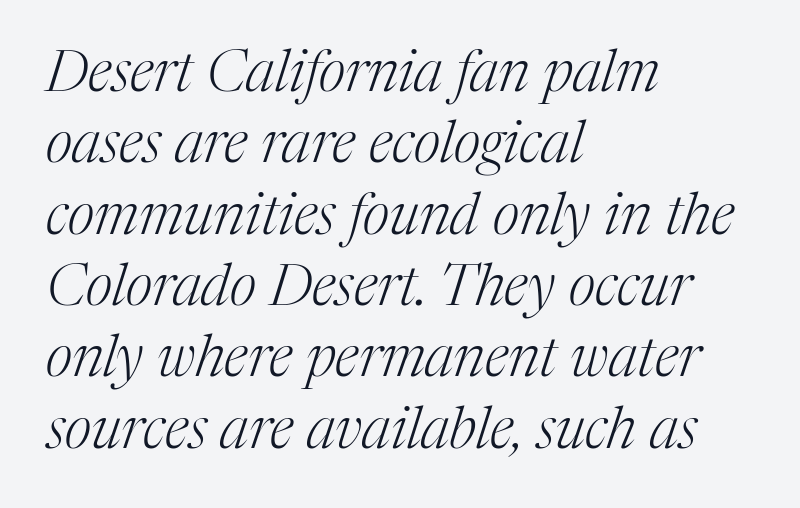
The image shows 58 px light serif type, italic (leaning right); set left-aligned, line spacing 1.23x, normal letter spacing, not underlined; medium stroke contrast and a medium x-height.
